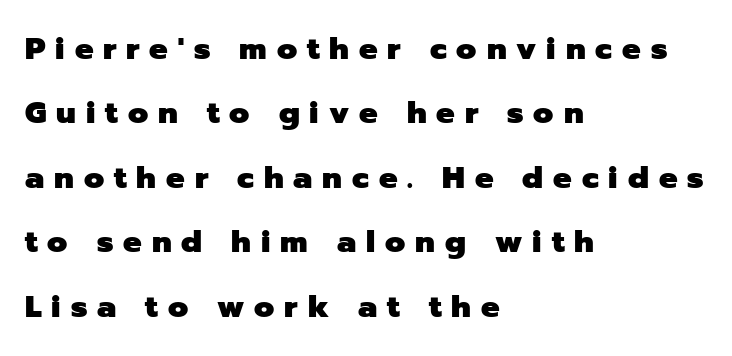
Q: Is the text bold? A: Yes.
Q: Is the text italic (slanted)? A: No, it is upright.
Q: Is the typeface a serif or a sans-serif typeface? A: Sans-serif.
Q: Is the text underlined? A: No.
Q: How is the paragraph aligned? A: Left-aligned.
Q: Is the spacing between letters normal or unusually wide? A: Unusually wide.
Q: Is the spacing between lines tight, normal or loose? A: Loose.
Q: Width (condensed, normal, or wide)? A: Normal.
Q: Stroke contrast? A: Low.
Q: x-height? A: Medium.
Q: Monospaced? A: No.
